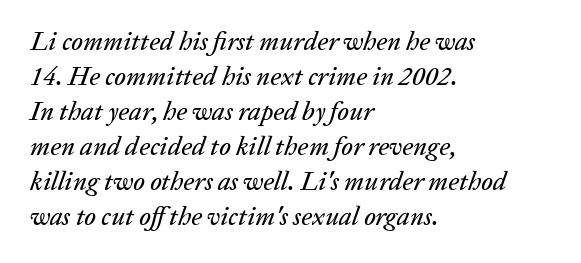
The image shows 26 px text type, italic (leaning right); set left-aligned, normal line spacing (1.35x), normal letter spacing, not underlined.
